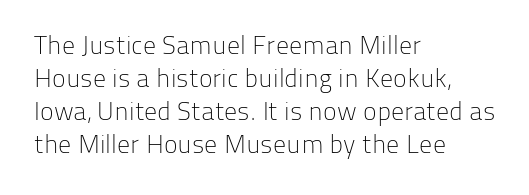
When letters stand straight like this, we call the style roman or upright. These lines sit exactly where default settings would place them. Students, note that the glyphs here touch the page at normal intervals. The passage shown is not bold in any degree. In CSS terms this would be text-align: left. Underlining? Definitely not there.
